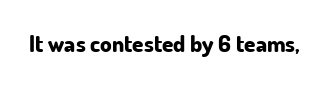
Notice how thick the strokes are: this is what a full bold looks like. In terms of letterspacing, this is plain default setting. The specimen omits any rule beneath the text block's lines. The lettering stays uniformly vertical, giving the passage a roman look.
